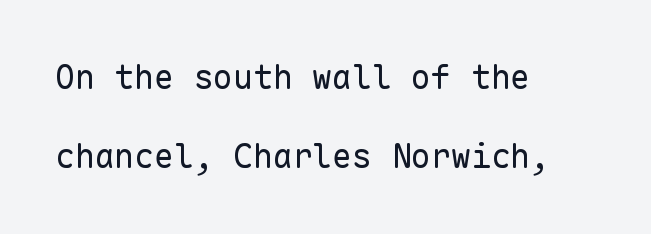
Typographically, this falls in the sans-serif category. The face used here is monospaced, like something from a code editor. What's the leading like? Stretched, with rows far apart. The rag falls on the right side of this text block. Bold? No — there's no thickening of the strokes.
